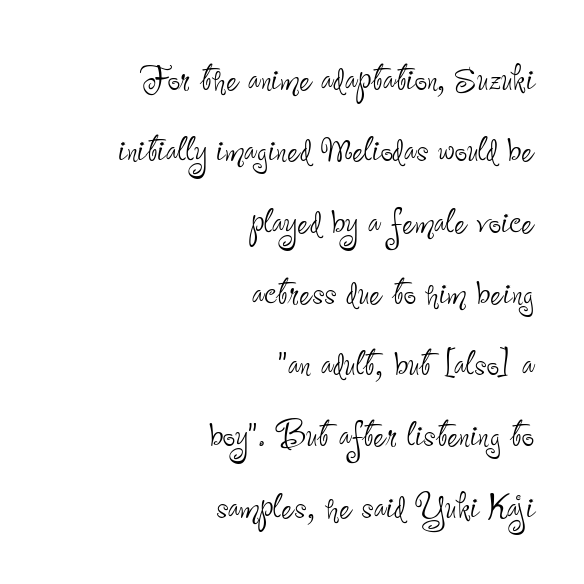
Q: Is the text bold? A: No.
Q: Is the text italic (slanted)? A: Yes.
Q: Is the typeface a serif or a sans-serif typeface? A: Sans-serif.
Q: Is the text underlined? A: No.
Q: How is the paragraph aligned? A: Right-aligned.
Q: Is the spacing between letters normal or unusually wide? A: Normal.
Q: Is the spacing between lines tight, normal or loose? A: Normal.
Q: Width (condensed, normal, or wide)? A: Condensed.
Q: Stroke contrast? A: Low.
Q: x-height? A: Small.
Q: Monospaced? A: No.
